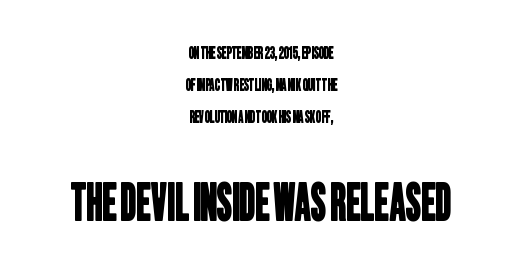
Q: Is the typeface a serif or a sans-serif typeface? A: Sans-serif.
Q: Is the text underlined? A: No.
Q: How is the paragraph aligned? A: Centered.
Q: Is the spacing between letters normal or unusually wide? A: Normal.
Q: Is the spacing between lines tight, normal or loose? A: Loose.
Q: Which block of text is set in a larger size, the first (top) or the second (bottom)? A: The second (bottom) one.
Q: Width (condensed, normal, or wide)? A: Condensed.
Q: Stroke contrast? A: Low.
Q: x-height? A: Large.
Q: Monospaced? A: No.
